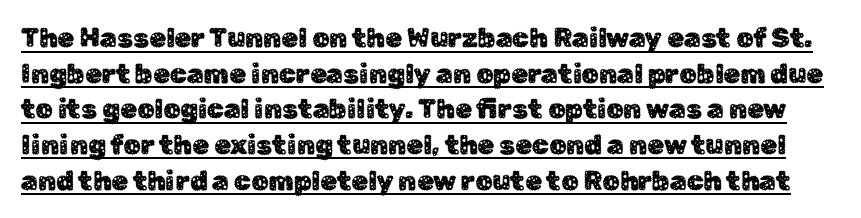
{"italic": "no", "underline": "yes", "line_spacing": "normal", "line_spacing_ratio": 1.32, "letter_spacing": "normal", "letter_spacing_em": 0.0, "glyph_px": 27}
